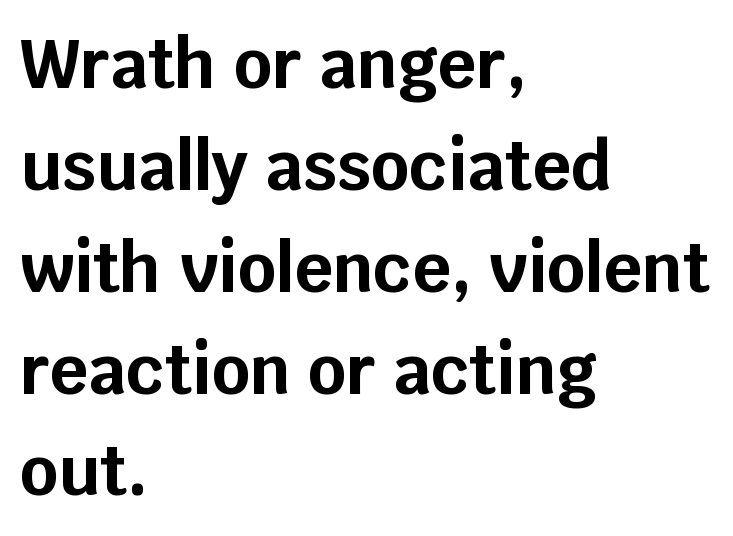
Q: Is the text bold? A: Yes.
Q: Is the text italic (slanted)? A: No, it is upright.
Q: Is the typeface a serif or a sans-serif typeface? A: Sans-serif.
Q: Is the text underlined? A: No.
Q: How is the paragraph aligned? A: Left-aligned.
Q: Is the spacing between letters normal or unusually wide? A: Normal.
Q: Is the spacing between lines tight, normal or loose? A: Normal.
Q: Width (condensed, normal, or wide)? A: Normal.
Q: Stroke contrast? A: Low.
Q: x-height? A: Large.
Q: Monospaced? A: No.
